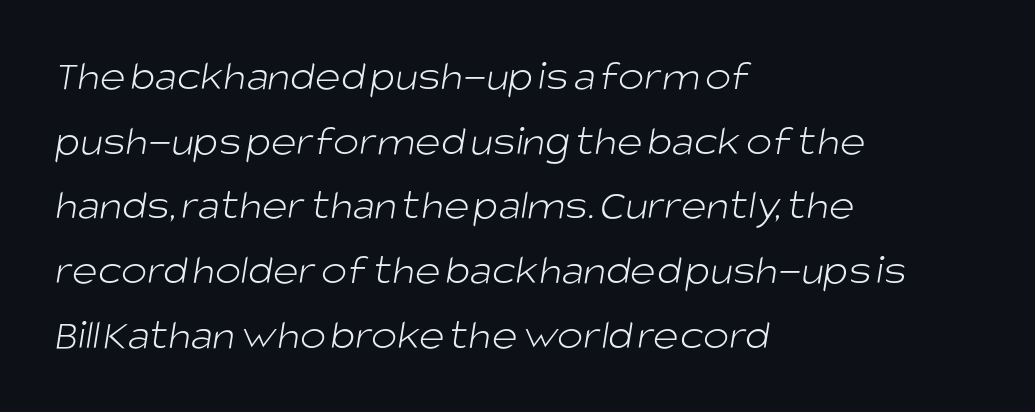
Q: Is the text bold? A: No.
Q: Is the typeface a serif or a sans-serif typeface? A: Sans-serif.
Q: Is the text underlined? A: No.
Q: How is the paragraph aligned? A: Left-aligned.
Q: Is the spacing between letters normal or unusually wide? A: Normal.
Q: Is the spacing between lines tight, normal or loose? A: Normal.
Q: Width (condensed, normal, or wide)? A: Normal.
Q: Stroke contrast? A: Low.
Q: x-height? A: Large.
Q: Monospaced? A: No.
